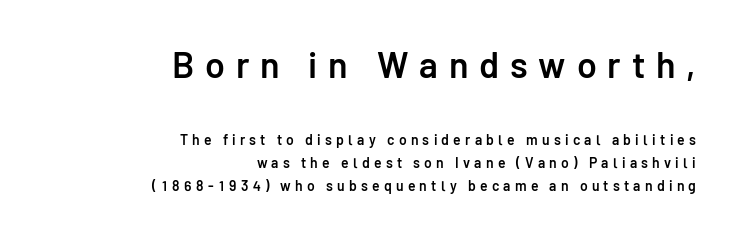
The image shows 36 px semibold sans-serif type, upright; set right-aligned, normal line spacing (1.66x), unusually wide letter spacing (+0.3 em), not underlined; the first (top) block is 2.57x larger; low stroke contrast and a medium x-height.
